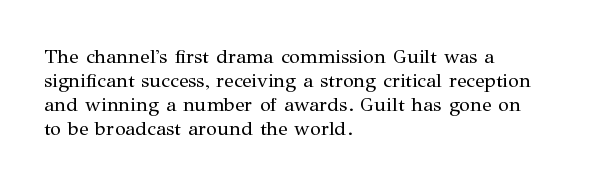
Descenders are the only things crossing below the line. Letters have the restrained weight of plain body copy at most. Where is the straight margin? On the left. Between one letter and the next there's only the usual sliver of space.
